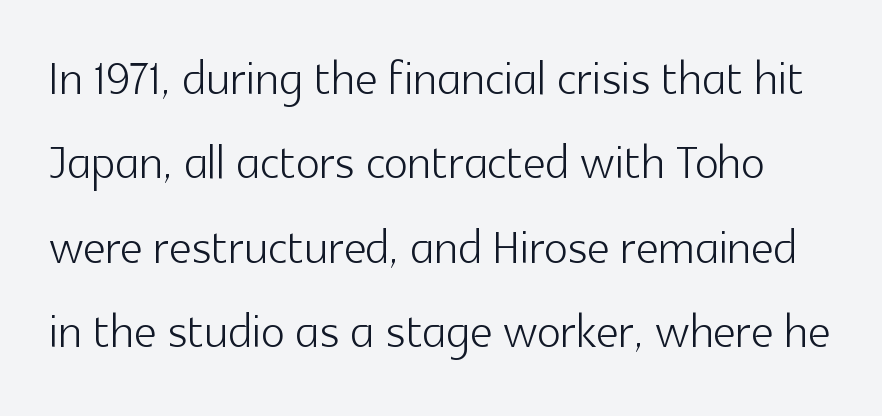
Q: Is the text bold? A: No.
Q: Is the text italic (slanted)? A: No, it is upright.
Q: Is the typeface a serif or a sans-serif typeface? A: Sans-serif.
Q: Is the text underlined? A: No.
Q: Is the spacing between letters normal or unusually wide? A: Normal.
Q: Is the spacing between lines tight, normal or loose? A: Normal.
Q: Width (condensed, normal, or wide)? A: Normal.
Q: x-height? A: Medium.
Q: Monospaced? A: No.
